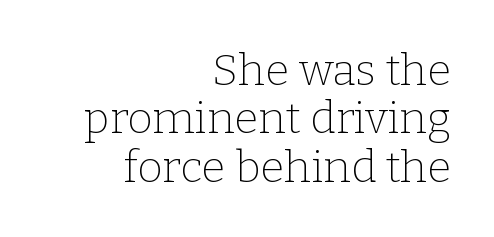
Q: Is the text bold? A: No.
Q: Is the text italic (slanted)? A: No, it is upright.
Q: Is the typeface a serif or a sans-serif typeface? A: Serif.
Q: Is the text underlined? A: No.
Q: How is the paragraph aligned? A: Right-aligned.
Q: Is the spacing between letters normal or unusually wide? A: Normal.
Q: Is the spacing between lines tight, normal or loose? A: Tight.
Q: Width (condensed, normal, or wide)? A: Normal.
Q: Stroke contrast? A: Low.
Q: x-height? A: Medium.
Q: Monospaced? A: No.
